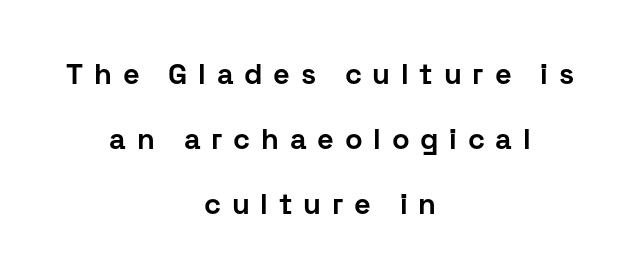
Q: Is the text bold? A: Yes.
Q: Is the text italic (slanted)? A: No, it is upright.
Q: Is the typeface a serif or a sans-serif typeface? A: Sans-serif.
Q: Is the text underlined? A: No.
Q: How is the paragraph aligned? A: Centered.
Q: Is the spacing between letters normal or unusually wide? A: Unusually wide.
Q: Is the spacing between lines tight, normal or loose? A: Loose.
Q: Width (condensed, normal, or wide)? A: Normal.
Q: Stroke contrast? A: Low.
Q: x-height? A: Medium.
Q: Monospaced? A: No.
